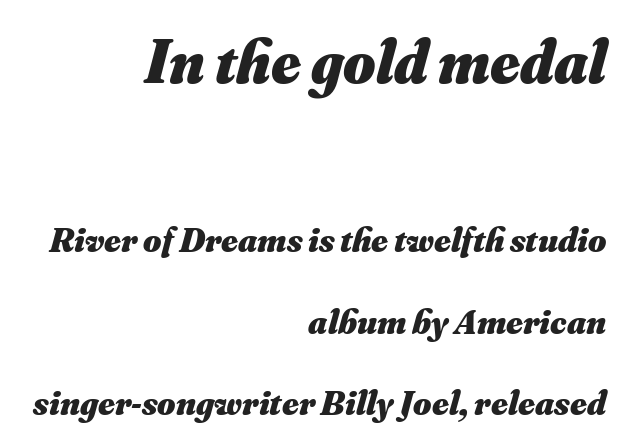
{"italic": "yes", "lean": "right", "slant_degrees": 16, "bold": "yes", "weight": "heavy", "width": "normal", "stroke_contrast": "medium", "x_height": "small", "monospaced": "no", "underline": "no", "align": "right", "line_spacing": "loose", "line_spacing_ratio": 2.34, "letter_spacing": "normal", "letter_spacing_em": 0.0, "larger_block": "first", "size_ratio": 1.77, "glyph_px": 62}
